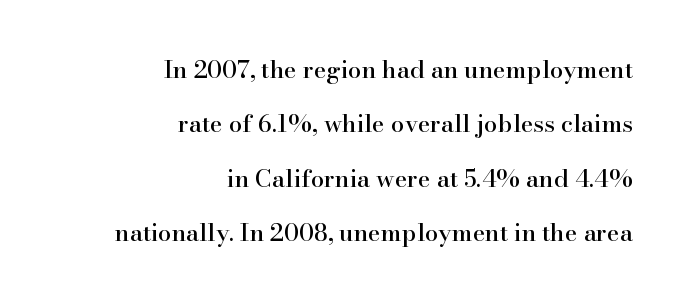
The image shows 24 px text type, upright; set right-aligned, loose line spacing (2.27x), normal letter spacing, not underlined.
